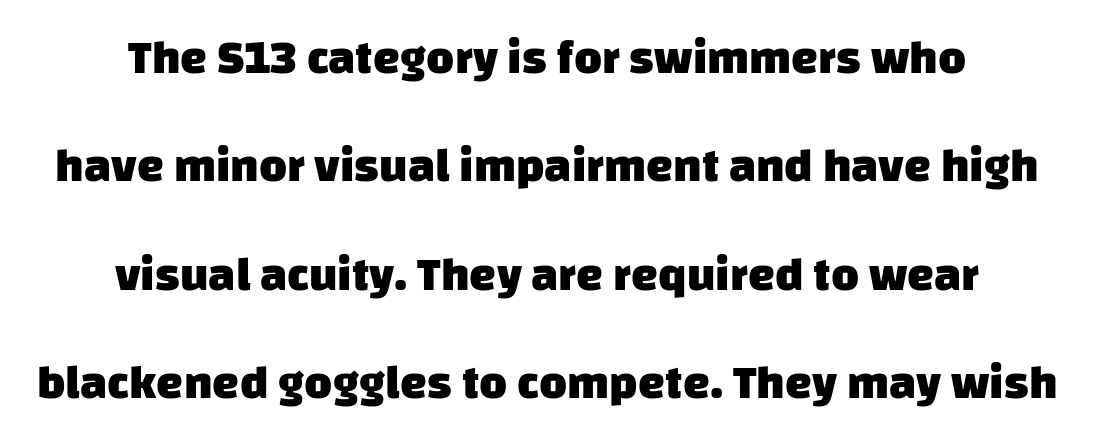
Q: Is the text bold? A: Yes.
Q: Is the typeface a serif or a sans-serif typeface? A: Sans-serif.
Q: Is the text underlined? A: No.
Q: How is the paragraph aligned? A: Centered.
Q: Is the spacing between letters normal or unusually wide? A: Normal.
Q: Is the spacing between lines tight, normal or loose? A: Loose.
Q: Width (condensed, normal, or wide)? A: Normal.
Q: Stroke contrast? A: Low.
Q: x-height? A: Large.
Q: Monospaced? A: No.
